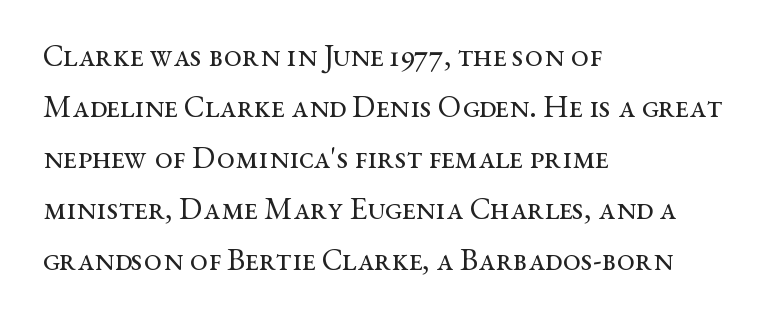
Q: Is the text bold? A: No.
Q: Is the text italic (slanted)? A: No, it is upright.
Q: Is the typeface a serif or a sans-serif typeface? A: Serif.
Q: Is the text underlined? A: No.
Q: How is the paragraph aligned? A: Left-aligned.
Q: Is the spacing between letters normal or unusually wide? A: Normal.
Q: Is the spacing between lines tight, normal or loose? A: Normal.
Q: Width (condensed, normal, or wide)? A: Wide.
Q: Stroke contrast? A: Medium.
Q: x-height? A: Medium.
Q: Monospaced? A: No.
